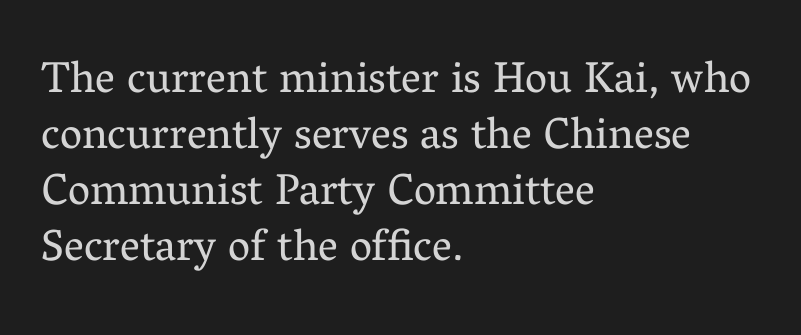
Character widths vary here, with narrow letters taking less room than wide ones. Regular leading. Has an underline been added? It has not. Stroke mass is kept to a normal reading level or below.
